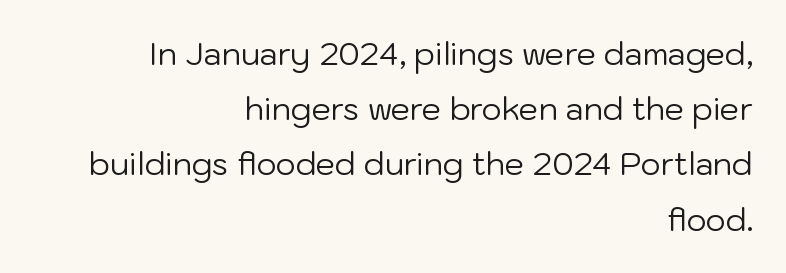
Bare-footed words on every line. Observe the ordinary spacing: letters are neighbours, not strangers. The font is comparable to plain body text, perhaps lighter. The lines are quadded right. Nothing sits at the stroke ends, so this counts as sans-serif. Posture: straight, roman, zero tilt.
